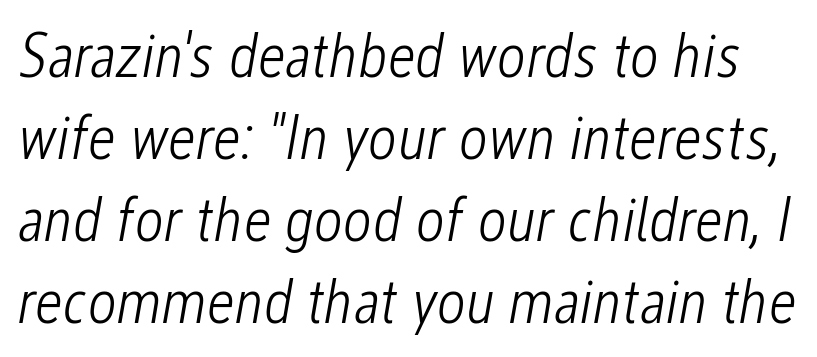
Q: Is the text bold? A: No.
Q: Is the text italic (slanted)? A: Yes, it leans right by about 12 degrees.
Q: Is the text underlined? A: No.
Q: Is the spacing between letters normal or unusually wide? A: Normal.
Q: Is the spacing between lines tight, normal or loose? A: Normal.
Q: Width (condensed, normal, or wide)? A: Condensed.
Q: Stroke contrast? A: Low.
Q: x-height? A: Medium.
Q: Monospaced? A: No.
